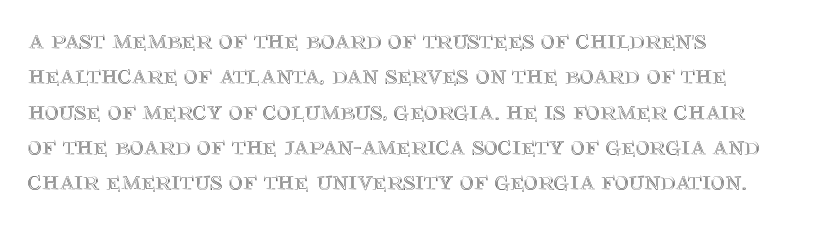
Q: Is the text italic (slanted)? A: No, it is upright.
Q: Is the text underlined? A: No.
Q: How is the paragraph aligned? A: Left-aligned.
Q: Is the spacing between letters normal or unusually wide? A: Normal.
Q: Is the spacing between lines tight, normal or loose? A: Normal.
